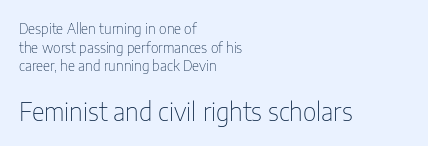
Reading down the column, the eye jumps a familiar distance to each next line. This sample uses an upright cut, with every glyph sitting square on the baseline. A clean baseline with only descenders dipping below it. Small over large — that's the arrangement of the two blocks here. The passage shown is not bold in any degree. Default kerning and tracking; the words read as compact shapes.
